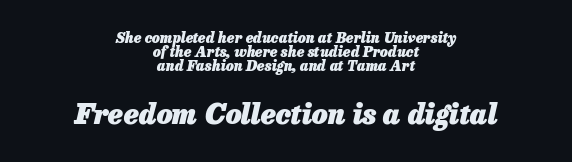
Q: Is the text bold? A: Yes.
Q: Is the text italic (slanted)? A: Yes, it leans right by about 13 degrees.
Q: Is the text underlined? A: No.
Q: How is the paragraph aligned? A: Centered.
Q: Is the spacing between letters normal or unusually wide? A: Normal.
Q: Is the spacing between lines tight, normal or loose? A: Tight.
Q: Which block of text is set in a larger size, the first (top) or the second (bottom)? A: The second (bottom) one.
Q: Width (condensed, normal, or wide)? A: Normal.
Q: Stroke contrast? A: Low.
Q: x-height? A: Medium.
Q: Monospaced? A: No.
